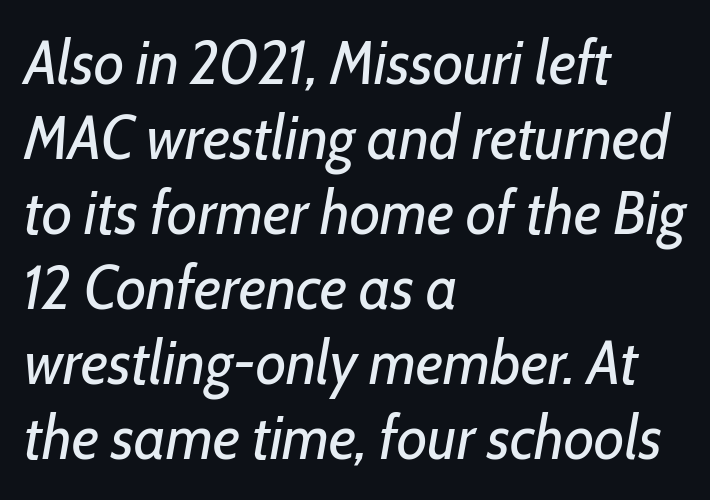
Unmarked baselines from the first word to the last. The axis of the letterforms is tilted away from vertical. Each word holds together tightly as a unit, with standard inter-letter gaps. One-word summary of the alignment: left. A light-to-regular cut is what we see here. Think of a printed novel: that variable character pitch is what you see here.
